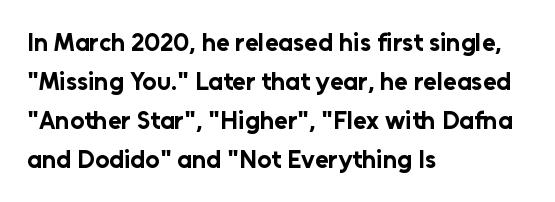
Vertical strokes here are truly vertical. In terms of letterspacing, this is plain default setting. This block has exactly the height ordinary leading produces. Pretty heavy lettering here — definitely bold.
